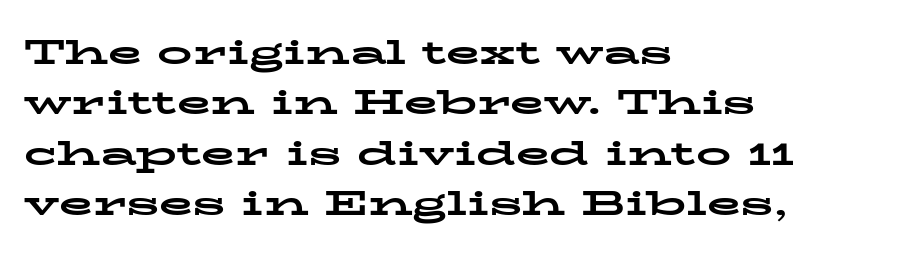
{"serif": "yes", "italic": "no", "bold": "yes", "weight": "bold", "width": "wide", "stroke_contrast": "low", "x_height": "medium", "monospaced": "no", "underline": "no", "align": "left", "line_spacing": "normal", "line_spacing_ratio": 1.44, "letter_spacing": "normal", "letter_spacing_em": 0.0, "glyph_px": 35}
